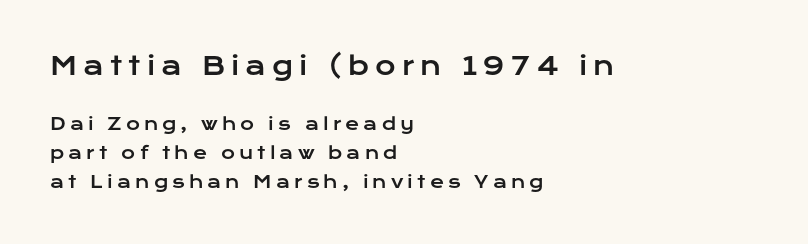
The image shows 25 px text type, upright; set left-aligned, line spacing 1.72x, unusually wide letter spacing (+0.24 em), not underlined; the first (top) block is 1.47x larger.
